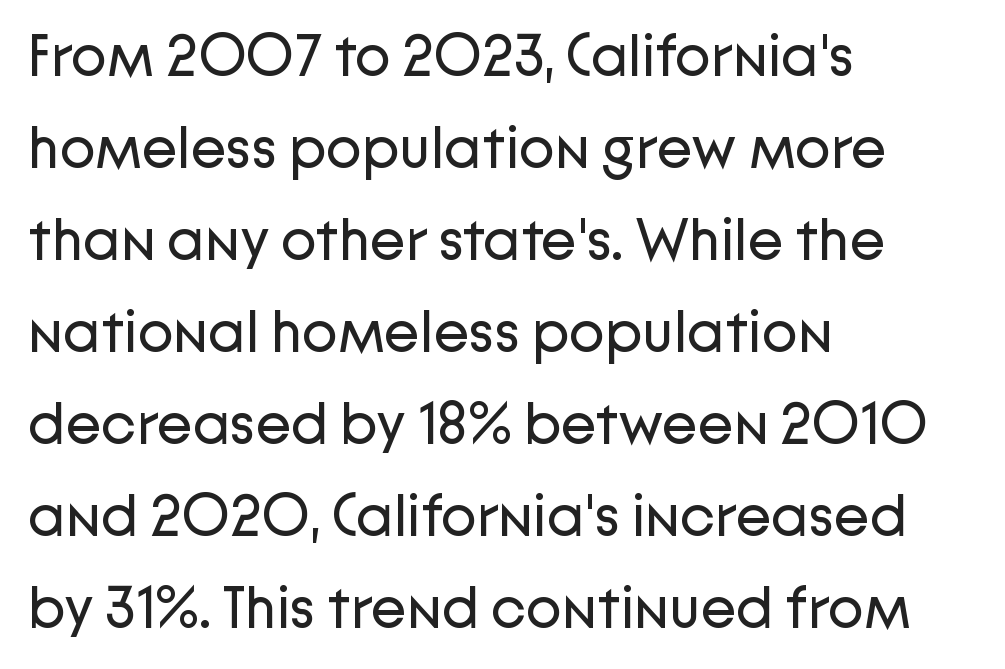
{"serif": "no", "italic": "no", "bold": "no", "weight": "regular", "width": "normal", "stroke_contrast": "low", "x_height": "medium", "monospaced": "no", "underline": "no", "align": "left", "line_spacing": "normal", "line_spacing_ratio": 1.56, "letter_spacing": "normal", "letter_spacing_em": 0.0, "glyph_px": 59}
